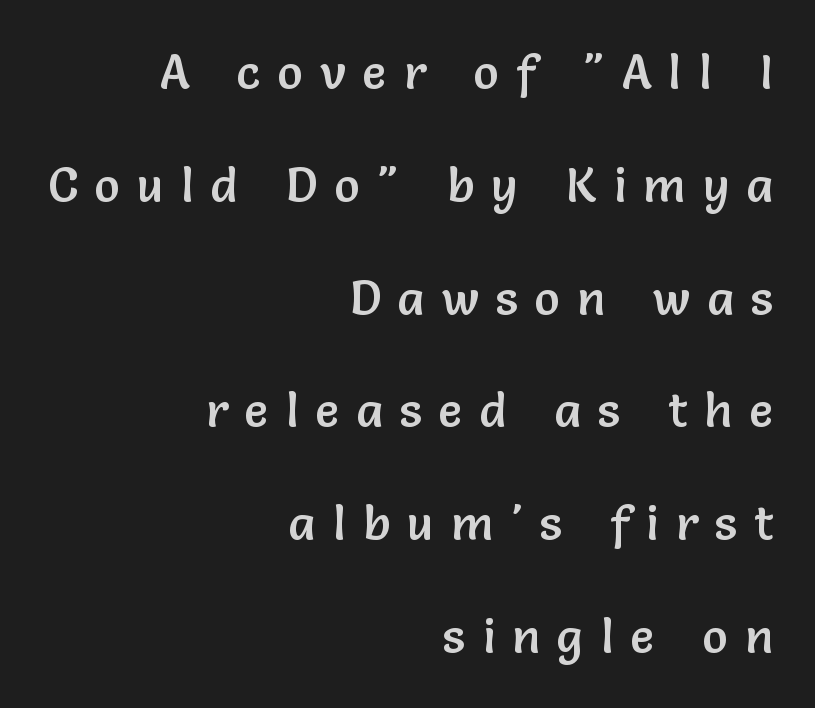
A roman cut, with each character standing at attention. Successive baselines arrive slowly, with a big drop between each. The gap between lines stays unmarked. Is this a fixed-width face? No — the glyphs have proportional, varying widths. A flush-right, rag-left setting is used for this passage.
